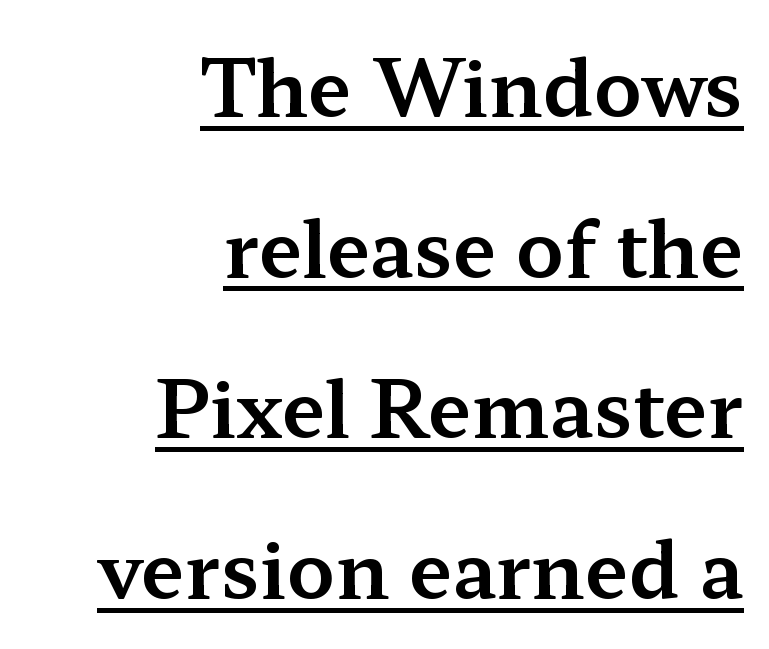
The image shows 78 px wide serif type, upright; set right-aligned, loose line spacing (2.06x), normal letter spacing, underlined; medium stroke contrast and a medium x-height.
